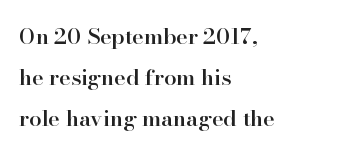
Q: Is the text bold? A: Semi-bold.
Q: Is the text italic (slanted)? A: No, it is upright.
Q: Is the text underlined? A: No.
Q: How is the paragraph aligned? A: Left-aligned.
Q: Is the spacing between letters normal or unusually wide? A: Normal.
